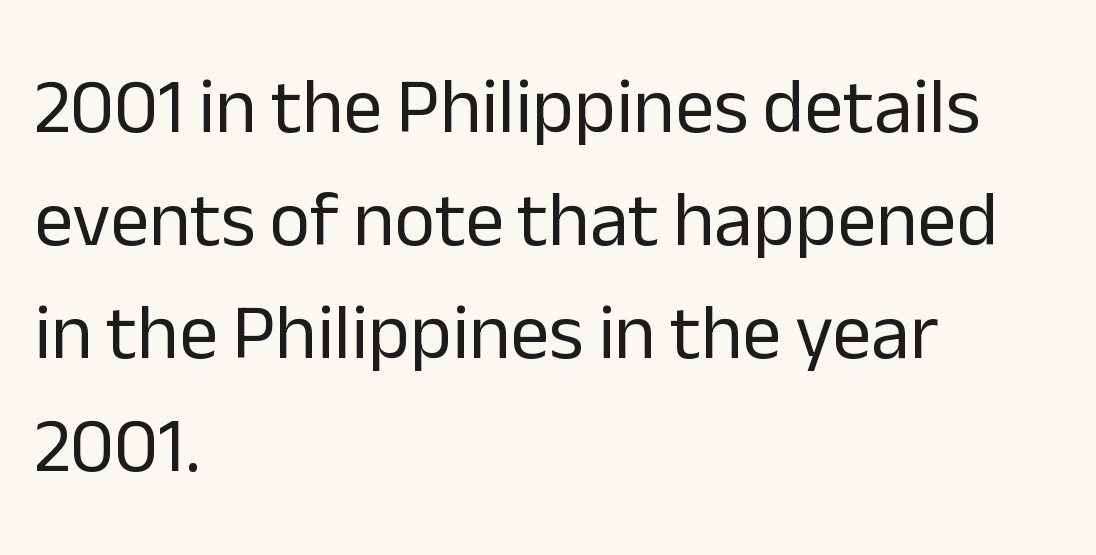
{"serif": "no", "italic": "no", "bold": "no", "weight": "regular", "width": "normal", "stroke_contrast": "low", "x_height": "medium", "monospaced": "no", "underline": "no", "align": "left", "line_spacing": "normal", "line_spacing_ratio": 1.45, "letter_spacing": "normal", "letter_spacing_em": 0.0, "glyph_px": 78}
